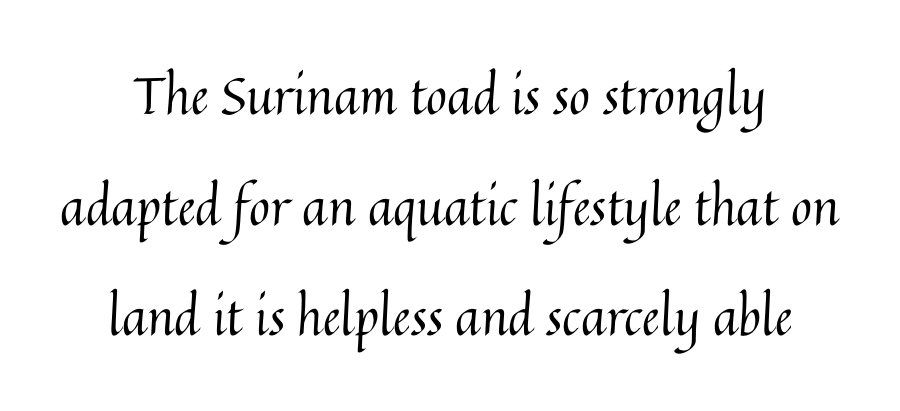
{"bold": "no", "weight": "regular", "width": "normal", "stroke_contrast": "medium", "x_height": "medium", "monospaced": "no", "underline": "no", "line_spacing": "loose", "line_spacing_ratio": 2.17, "letter_spacing": "normal", "letter_spacing_em": 0.0, "glyph_px": 51}
